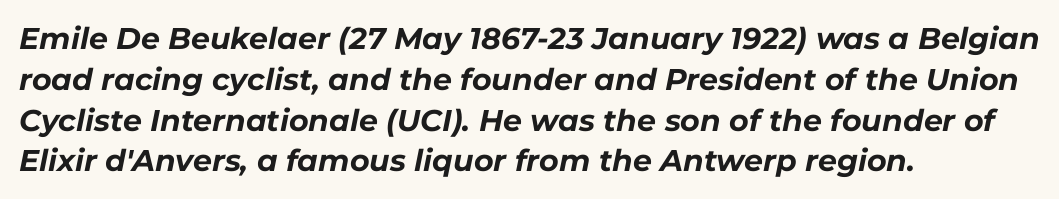
Q: Is the text bold? A: Yes.
Q: Is the text italic (slanted)? A: Yes, it leans right by about 11 degrees.
Q: Is the text underlined? A: No.
Q: How is the paragraph aligned? A: Left-aligned.
Q: Is the spacing between letters normal or unusually wide? A: Normal.
Q: Is the spacing between lines tight, normal or loose? A: Normal.
Q: Width (condensed, normal, or wide)? A: Normal.
Q: Stroke contrast? A: Low.
Q: x-height? A: Medium.
Q: Monospaced? A: No.
